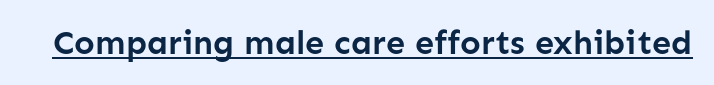
{"serif": "no", "italic": "no", "bold": "yes", "weight": "semibold", "width": "normal", "stroke_contrast": "low", "x_height": "medium", "monospaced": "no", "underline": "yes", "letter_spacing": "normal", "letter_spacing_em": 0.0, "glyph_px": 34}
